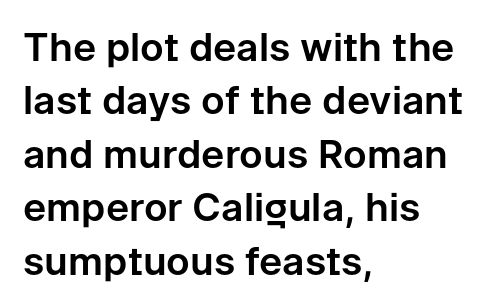
{"serif": "no", "italic": "no", "width": "normal", "stroke_contrast": "low", "x_height": "medium", "monospaced": "no", "underline": "no", "align": "left", "line_spacing": "normal", "line_spacing_ratio": 1.37, "letter_spacing": "normal", "letter_spacing_em": 0.0, "glyph_px": 39}
